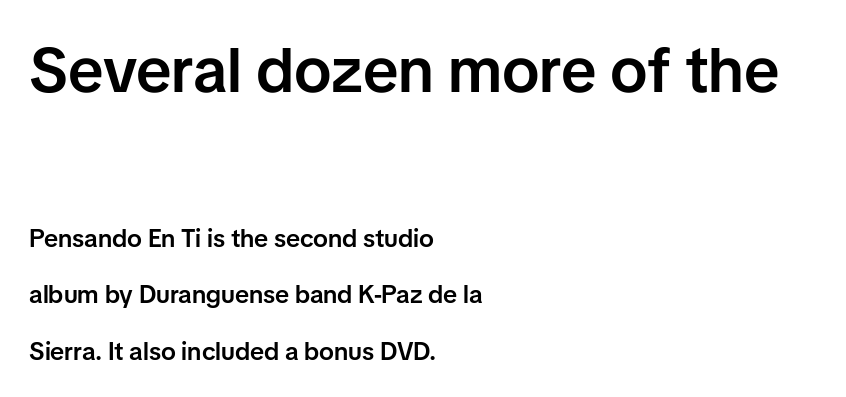
{"serif": "no", "italic": "no", "bold": "semi", "weight": "semibold", "width": "normal", "stroke_contrast": "low", "x_height": "medium", "monospaced": "no", "underline": "no", "align": "left", "line_spacing": "loose", "line_spacing_ratio": 2.26, "letter_spacing": "normal", "letter_spacing_em": 0.0, "larger_block": "first", "size_ratio": 2.52, "glyph_px": 63}
